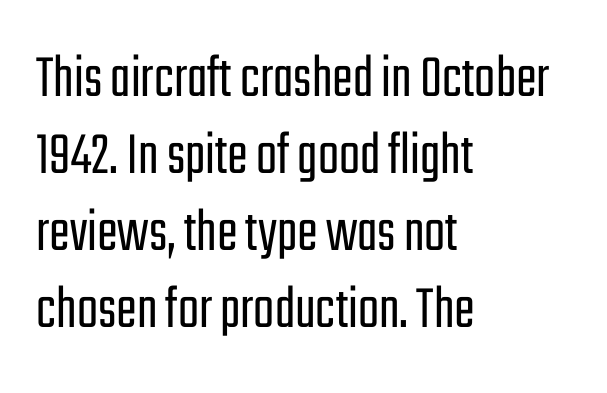
Q: Is the text bold? A: No.
Q: Is the text italic (slanted)? A: No, it is upright.
Q: Is the typeface a serif or a sans-serif typeface? A: Sans-serif.
Q: Is the text underlined? A: No.
Q: How is the paragraph aligned? A: Left-aligned.
Q: Is the spacing between letters normal or unusually wide? A: Normal.
Q: Width (condensed, normal, or wide)? A: Condensed.
Q: Stroke contrast? A: Low.
Q: x-height? A: Medium.
Q: Monospaced? A: No.
